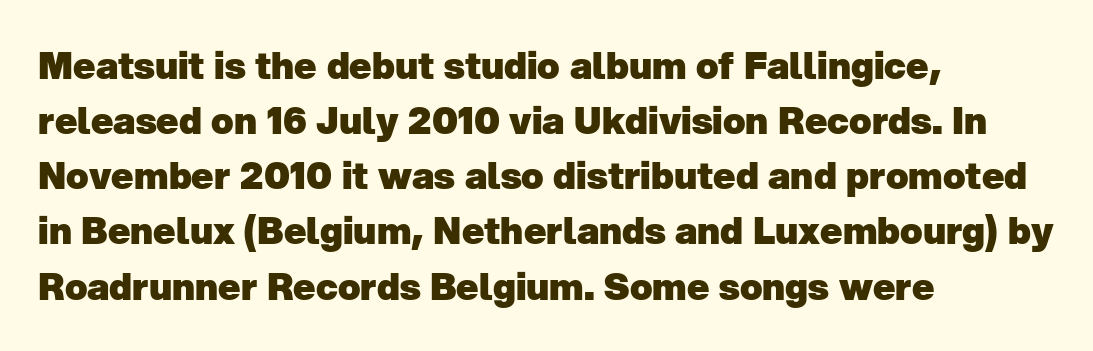
Q: Is the text bold? A: Yes.
Q: Is the typeface a serif or a sans-serif typeface? A: Sans-serif.
Q: Is the text underlined? A: No.
Q: How is the paragraph aligned? A: Left-aligned.
Q: Is the spacing between letters normal or unusually wide? A: Normal.
Q: Is the spacing between lines tight, normal or loose? A: Normal.
Q: Width (condensed, normal, or wide)? A: Normal.
Q: Stroke contrast? A: Low.
Q: x-height? A: Medium.
Q: Monospaced? A: No.
